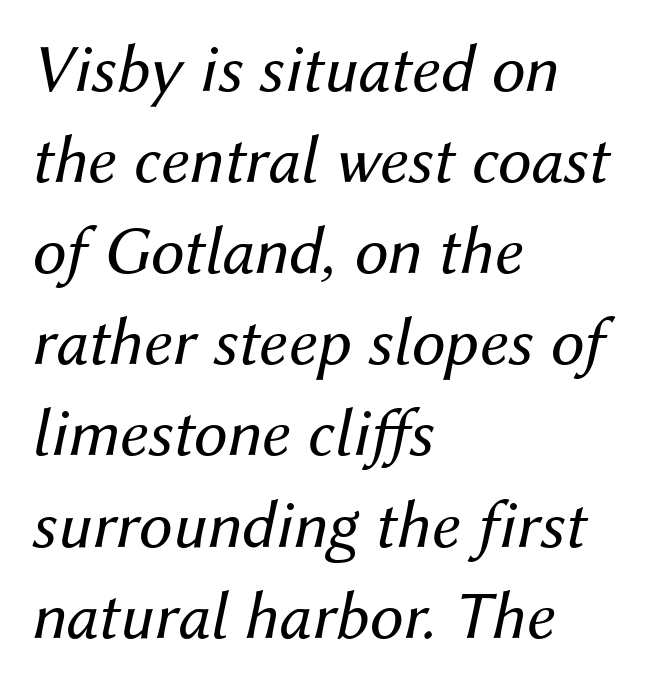
Q: Is the text bold? A: No.
Q: Is the text italic (slanted)? A: Yes, it leans right by about 12 degrees.
Q: Is the text underlined? A: No.
Q: How is the paragraph aligned? A: Left-aligned.
Q: Is the spacing between letters normal or unusually wide? A: Normal.
Q: Is the spacing between lines tight, normal or loose? A: Normal.
Q: Width (condensed, normal, or wide)? A: Normal.
Q: Stroke contrast? A: Medium.
Q: x-height? A: Medium.
Q: Monospaced? A: No.
